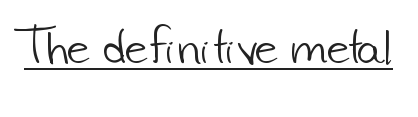
{"serif": "no", "bold": "no", "weight": "light", "width": "normal", "stroke_contrast": "low", "x_height": "small", "monospaced": "no", "underline": "yes", "letter_spacing": "normal", "letter_spacing_em": 0.0, "glyph_px": 43}
